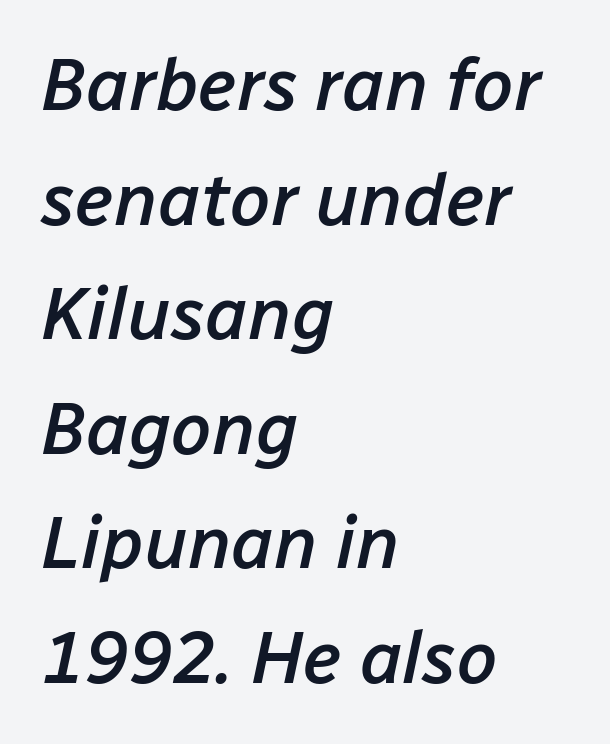
The passage shown is semibold, sitting just below true bold. Think of a printed novel: that variable character pitch is what you see here. Underline: absent. Italic: yes, the glyphs are oblique. All the whitespace from short lines collects on the right. Quick note: interline space is typical.
